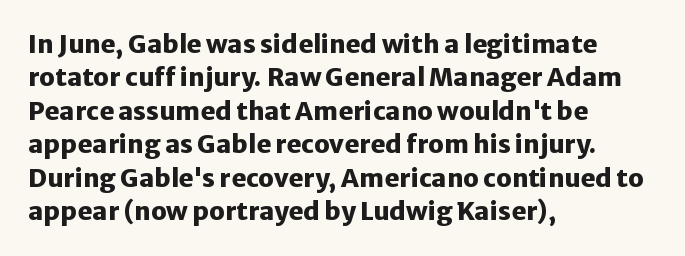
Notice how the passage keeps a crisp vertical edge on the left only. Ordinary non-slanted type is in use. This sample uses plain, unmodified letter spacing. Strong, thick strokes mark this as bold type. Normally led — the rows are evenly, conventionally spaced.
